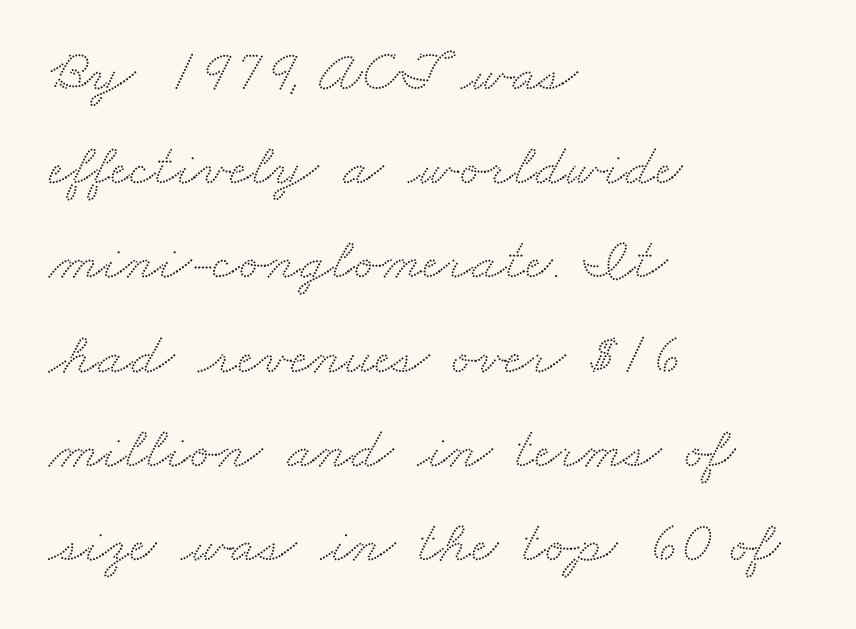
{"serif": "yes", "width": "wide", "stroke_contrast": "medium", "x_height": "small", "monospaced": "no", "underline": "no", "align": "left", "line_spacing": "normal", "line_spacing_ratio": 1.57, "letter_spacing": "normal", "letter_spacing_em": 0.0, "glyph_px": 60}
